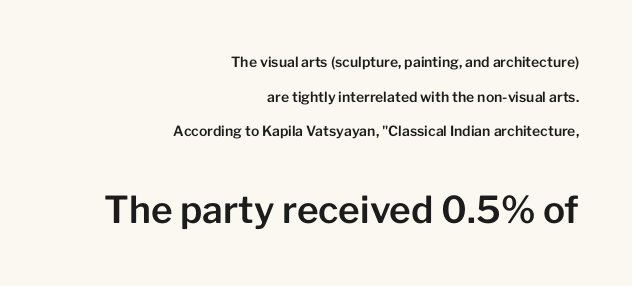
The image shows 37 px sans-serif type, upright; set right-aligned, loose line spacing (2.48x), normal letter spacing, not underlined; the second (bottom) block is 2.64x larger; low stroke contrast and a medium x-height.
